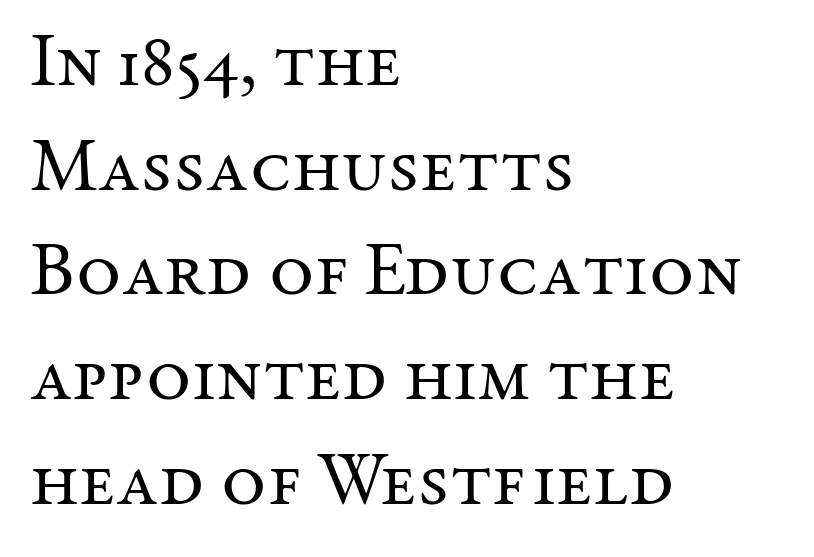
The image shows 77 px regular-weight serif type, upright; set left-aligned, normal line spacing (1.36x), normal letter spacing, not underlined; medium stroke contrast and a medium x-height.
